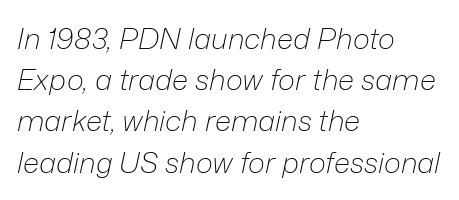
Does the leading feel generous? No, just average. Any mark beneath the type? The region is blank. Looks like regular typesetting: each glyph gets only the width it needs. Typeset ragged right — the left edge is the straight one.
